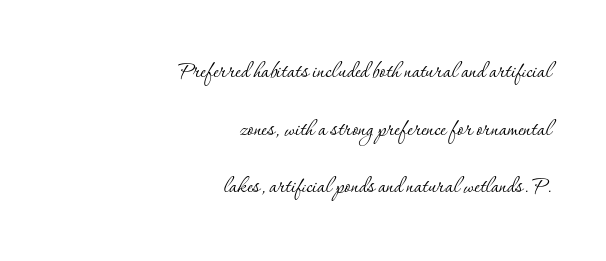
{"serif": "yes", "bold": "no", "weight": "thin", "width": "normal", "stroke_contrast": "low", "x_height": "small", "monospaced": "no", "underline": "no", "align": "right", "line_spacing": "loose", "line_spacing_ratio": 2.06, "letter_spacing": "normal", "letter_spacing_em": 0.0, "glyph_px": 28}
